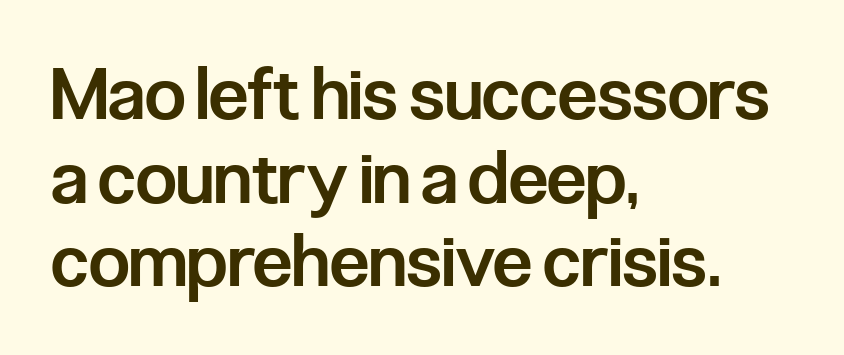
The image shows 72 px semibold, condensed sans-serif type, upright; set left-aligned, line spacing 1.16x, normal letter spacing, not underlined; low stroke contrast and a medium x-height.
